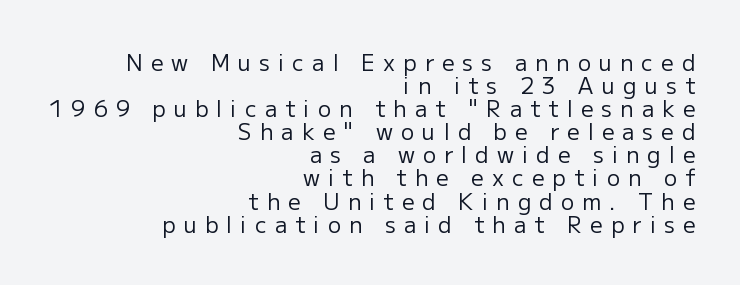
The image shows 22 px text type, upright; set right-aligned, tight line spacing (1.05x), unusually wide letter spacing (+0.37 em), not underlined.
